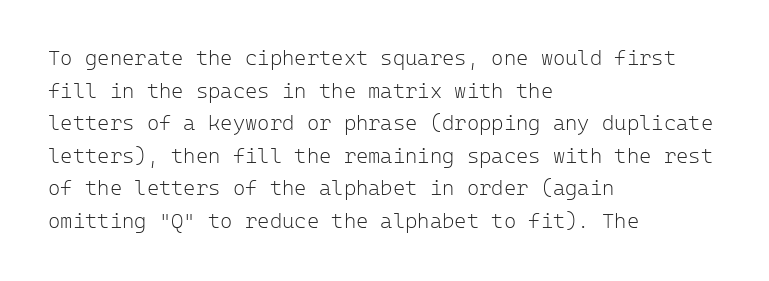
The image shows 21 px text type, upright; set left-aligned, normal line spacing (1.55x), normal letter spacing, not underlined.
